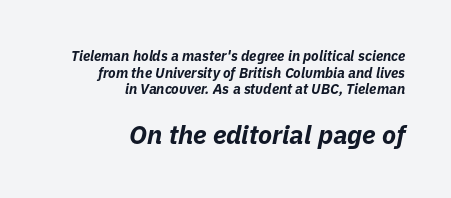
The image shows 26 px bold type, italic (leaning right); set right-aligned, line spacing 1.19x, normal letter spacing, not underlined; the second (bottom) block is 1.86x larger.
